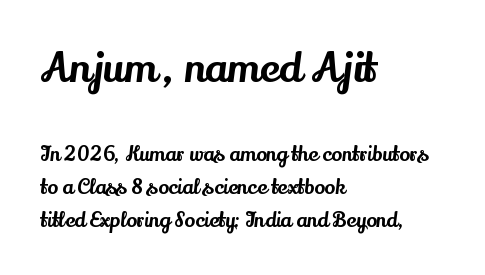
Q: Is the text italic (slanted)? A: Yes.
Q: Is the typeface a serif or a sans-serif typeface? A: Serif.
Q: Is the text underlined? A: No.
Q: How is the paragraph aligned? A: Left-aligned.
Q: Is the spacing between letters normal or unusually wide? A: Normal.
Q: Is the spacing between lines tight, normal or loose? A: Normal.
Q: Which block of text is set in a larger size, the first (top) or the second (bottom)? A: The first (top) one.
Q: Width (condensed, normal, or wide)? A: Normal.
Q: Stroke contrast? A: Medium.
Q: x-height? A: Small.
Q: Monospaced? A: No.
